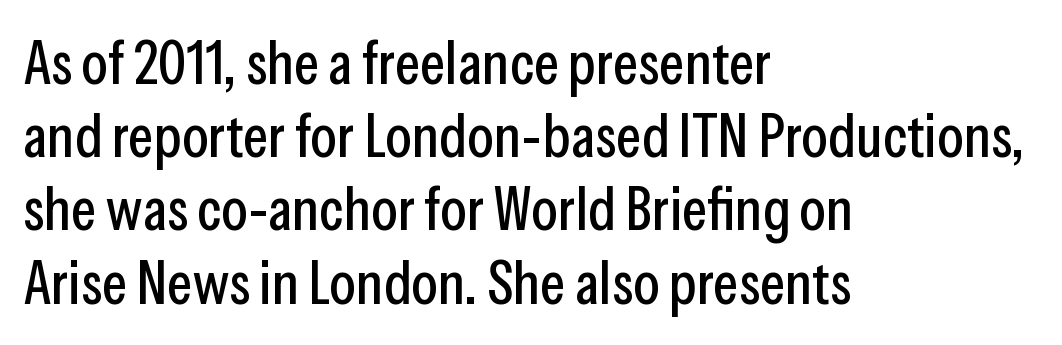
Q: Is the text italic (slanted)? A: No, it is upright.
Q: Is the typeface a serif or a sans-serif typeface? A: Sans-serif.
Q: Is the text underlined? A: No.
Q: How is the paragraph aligned? A: Left-aligned.
Q: Is the spacing between letters normal or unusually wide? A: Normal.
Q: Width (condensed, normal, or wide)? A: Condensed.
Q: Stroke contrast? A: Low.
Q: x-height? A: Medium.
Q: Monospaced? A: No.
